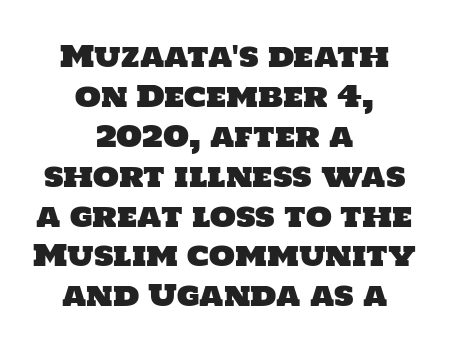
Line starts and ends both wander, symmetrically. Compared with typical paragraphs, the rows here are spaced about the same. Letterform terminals end flat and unadorned throughout the passage. Here the glyphs are tracked normally, forming tight word shapes. Each row of text sits above clean, open space. Spacing verdict: proportional, widths tailored to each character.
